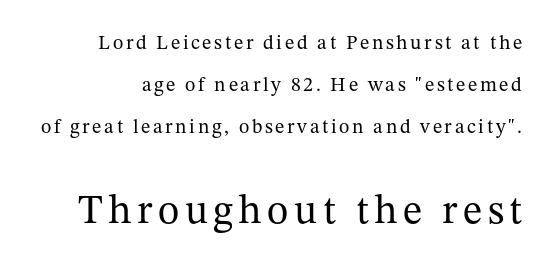
Q: Is the text bold? A: No.
Q: Is the text italic (slanted)? A: No, it is upright.
Q: Is the typeface a serif or a sans-serif typeface? A: Serif.
Q: Is the text underlined? A: No.
Q: Is the spacing between lines tight, normal or loose? A: Loose.
Q: Which block of text is set in a larger size, the first (top) or the second (bottom)? A: The second (bottom) one.
Q: Width (condensed, normal, or wide)? A: Normal.
Q: Stroke contrast? A: Medium.
Q: x-height? A: Medium.
Q: Monospaced? A: No.
